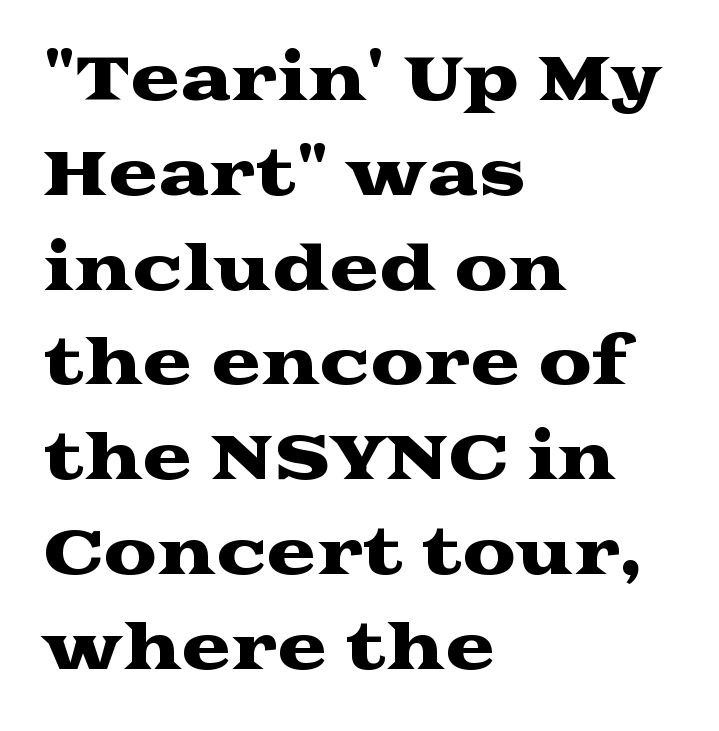
Where is the straight margin? On the left. The rows are spaced the way most documents space them. Tracking value appears to be zero — textbook default spacing. Is this a sans? No — the strokes have serifs. The strip under each line holds only bare page. The face used here is proportionally spaced, like ordinary book or web type.
